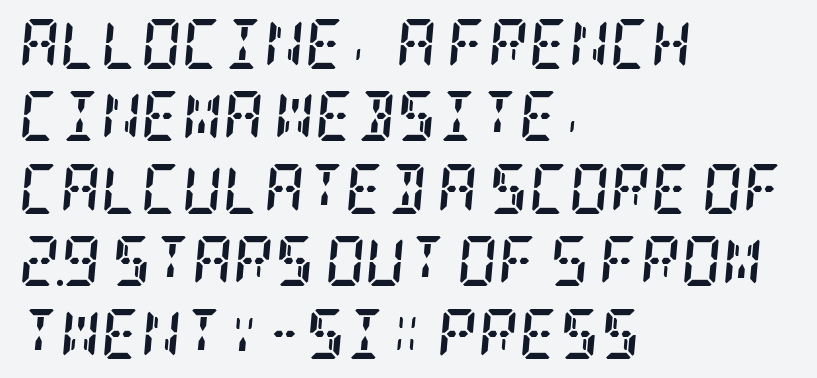
{"serif": "yes", "italic": "yes", "lean": "right", "slant_degrees": 5, "bold": "yes", "weight": "semibold", "width": "condensed", "stroke_contrast": "low", "x_height": "large", "underline": "no", "align": "left", "line_spacing": "normal", "line_spacing_ratio": 1.45, "letter_spacing": "normal", "letter_spacing_em": 0.0, "glyph_px": 50}
